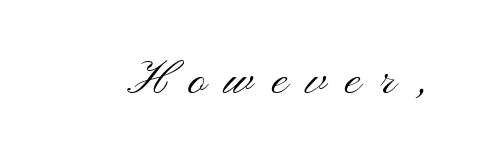
The image shows 48 px light, wide sans-serif type; set unusually wide letter spacing (+0.4 em), not underlined; medium stroke contrast and a small x-height.
